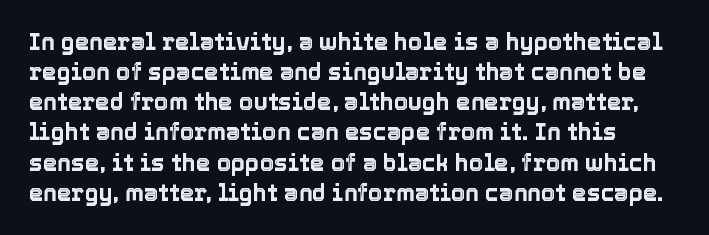
Q: Is the text italic (slanted)? A: No, it is upright.
Q: Is the text underlined? A: No.
Q: Is the spacing between letters normal or unusually wide? A: Normal.
Q: Is the spacing between lines tight, normal or loose? A: Normal.
